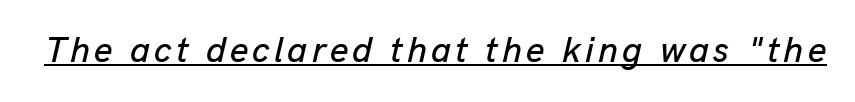
Rendered with sloped, italic letterforms. Underline: present. Varying glyph widths throughout — classic text-font behaviour.
